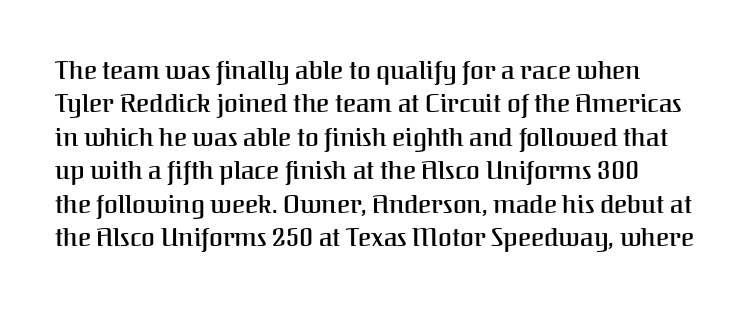
Semibold letterforms, between regular and bold. Words float on clear page, feet unadorned. What's the leading like? Ordinary, nothing unusual. Caption: standard tracking, unaltered.
